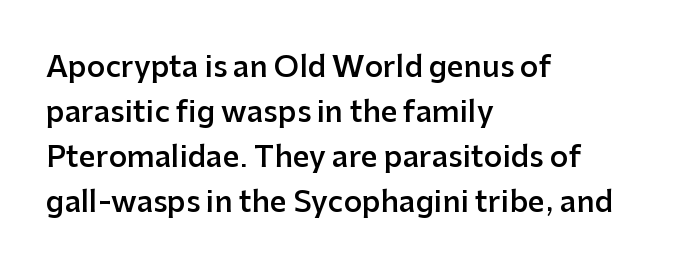
The image shows 29 px semibold sans-serif type, upright; set left-aligned, normal line spacing (1.55x), normal letter spacing, not underlined; low stroke contrast and a medium x-height.
